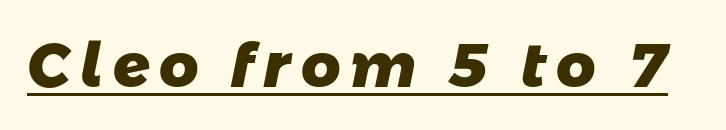
Q: Is the text bold? A: Yes.
Q: Is the typeface a serif or a sans-serif typeface? A: Sans-serif.
Q: Is the text underlined? A: Yes.
Q: Width (condensed, normal, or wide)? A: Normal.
Q: Stroke contrast? A: Low.
Q: x-height? A: Medium.
Q: Monospaced? A: No.
